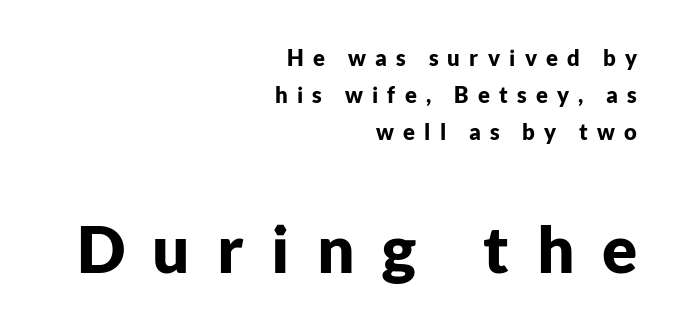
Display-style spreading of the glyphs; the letterfit is very open. Regarding leading, the lines here are spaced in the standard way. The type family on display is of the sans-serif kind. Casual observation: everything's shoved over to the right. Posture: straight, roman, zero tilt. Each letter keeps its own natural width here, so spacing adapts to shape.
